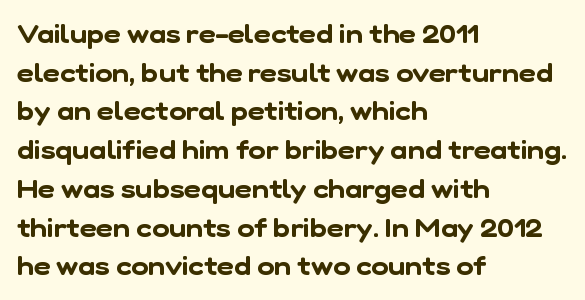
{"underline": "no", "align": "left", "line_spacing": "normal", "line_spacing_ratio": 1.49, "letter_spacing": "normal", "letter_spacing_em": 0.0, "glyph_px": 26}
